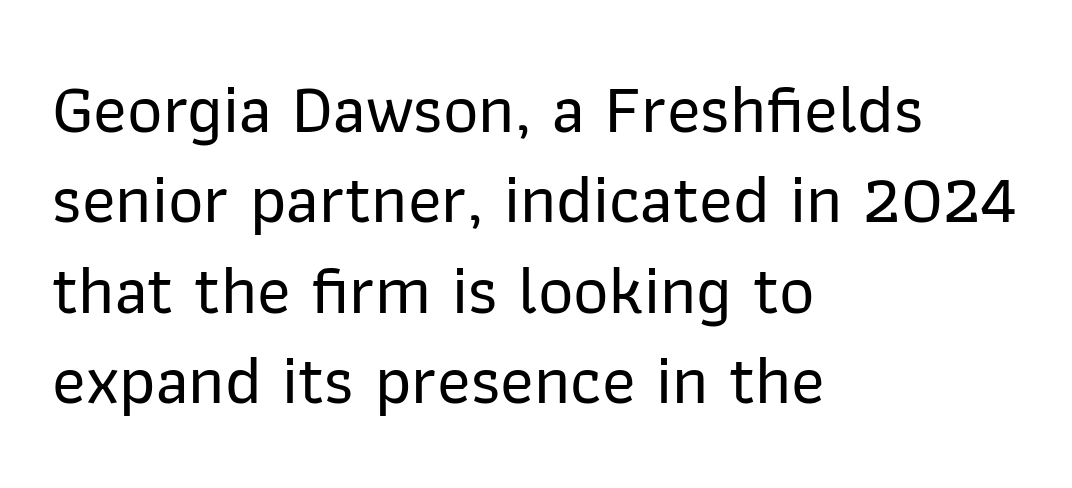
{"serif": "no", "italic": "no", "width": "normal", "stroke_contrast": "low", "x_height": "medium", "monospaced": "no", "underline": "no", "align": "left", "line_spacing": "normal", "line_spacing_ratio": 1.31, "letter_spacing": "normal", "letter_spacing_em": 0.0, "glyph_px": 69}
